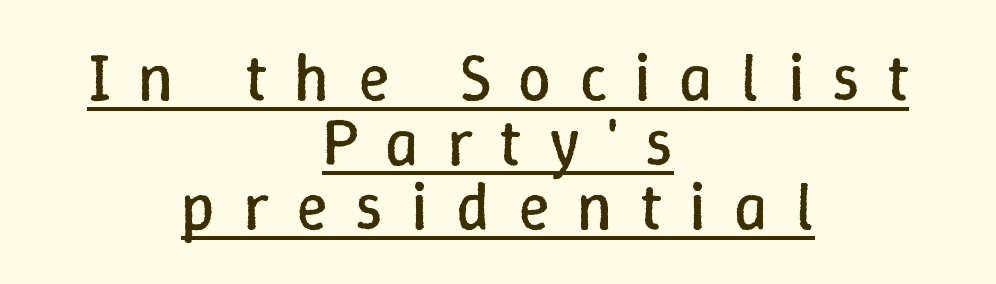
Q: Is the text bold? A: No.
Q: Is the text italic (slanted)? A: No, it is upright.
Q: Is the text underlined? A: Yes.
Q: How is the paragraph aligned? A: Centered.
Q: Is the spacing between letters normal or unusually wide? A: Unusually wide.
Q: Is the spacing between lines tight, normal or loose? A: Tight.
Q: Width (condensed, normal, or wide)? A: Normal.
Q: Stroke contrast? A: Low.
Q: x-height? A: Medium.
Q: Monospaced? A: No.
